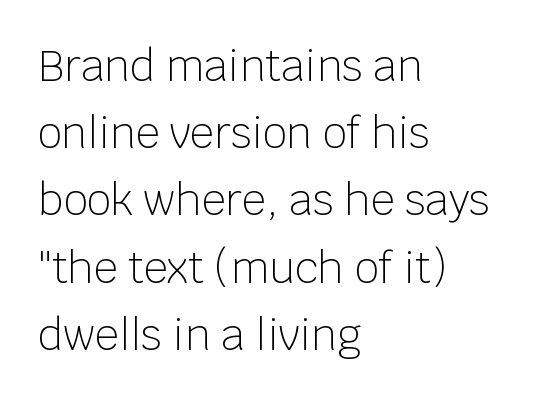
The image shows 42 px light sans-serif type, upright; set left-aligned, normal line spacing (1.6x), normal letter spacing, not underlined; low stroke contrast and a large x-height.
